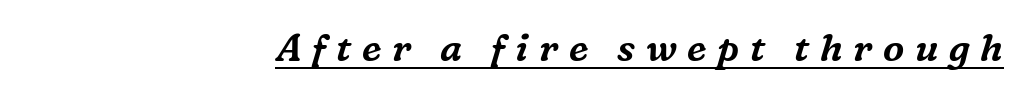
The image shows 38 px serif type, italic (leaning right); set right-aligned, unusually wide letter spacing (+0.28 em), underlined; medium stroke contrast and a medium x-height.
